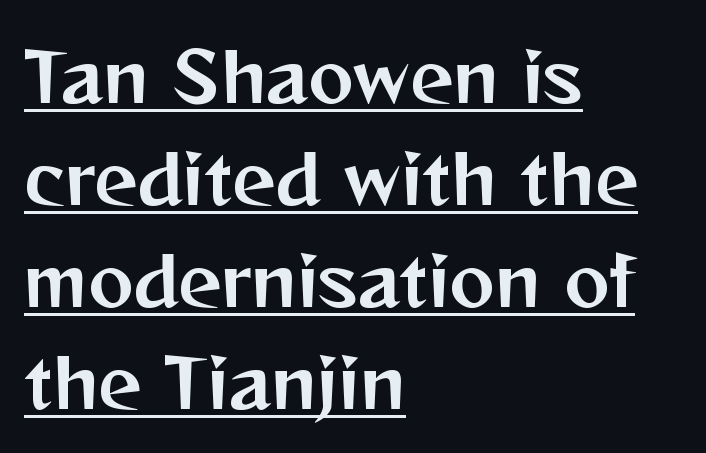
A typesetter would mark this as roman, not italic. Left-aligned paragraph, ragged on the right. Each letter keeps its own natural width here, so spacing adapts to shape. The typesetter has applied underlining to the passage shown. A typesetter would call this zero additional tracking. Grotesque or geometric, the face here clearly has no serifs.
